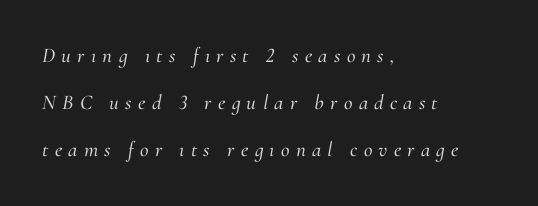
Q: Is the text italic (slanted)? A: Yes, it leans right by about 10 degrees.
Q: Is the text underlined? A: No.
Q: How is the paragraph aligned? A: Left-aligned.
Q: Is the spacing between letters normal or unusually wide? A: Unusually wide.
Q: Is the spacing between lines tight, normal or loose? A: Loose.
